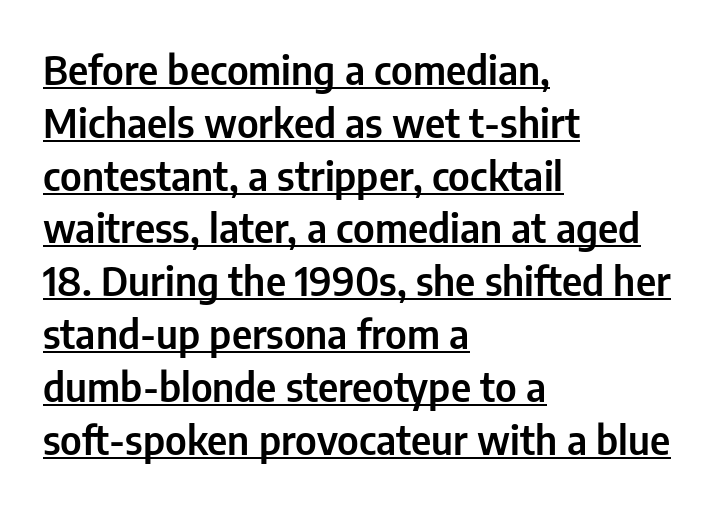
The image shows 40 px condensed sans-serif type, upright; set left-aligned, normal line spacing (1.32x), normal letter spacing, underlined; low stroke contrast and a medium x-height.
